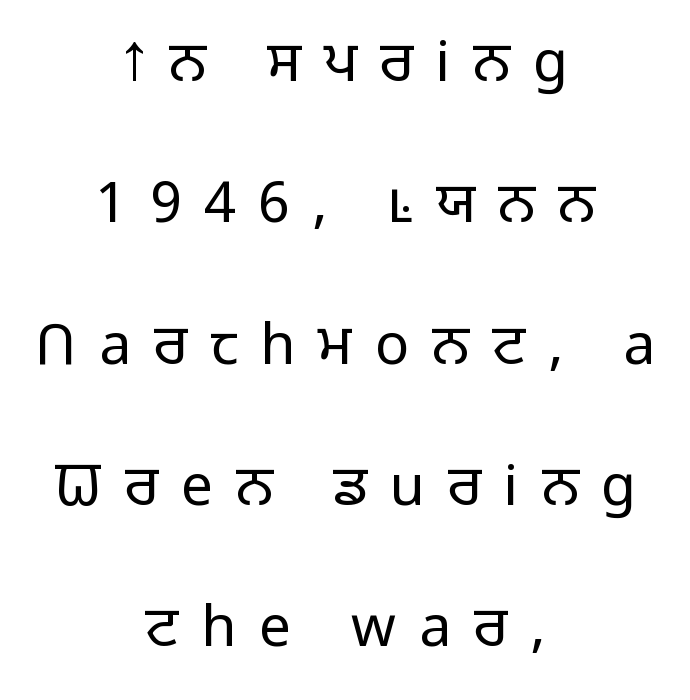
The image shows 57 px light sans-serif type, upright; set centered, loose line spacing (2.48x), unusually wide letter spacing (+0.4 em), not underlined; low stroke contrast and a medium x-height.
